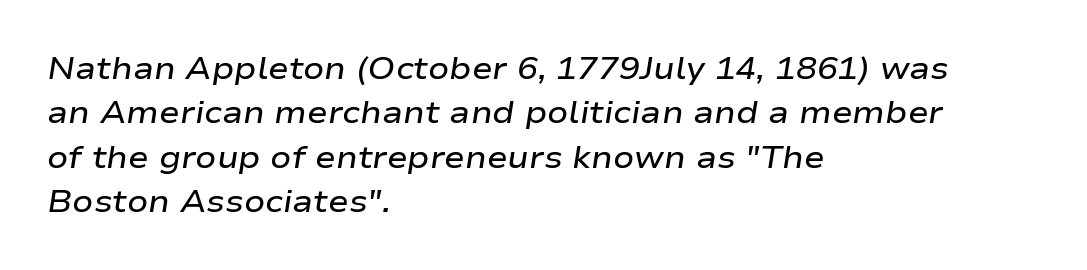
The image shows 31 px semibold, wide type, italic (leaning right); set left-aligned, normal line spacing (1.43x), normal letter spacing, not underlined; low stroke contrast and a medium x-height.
